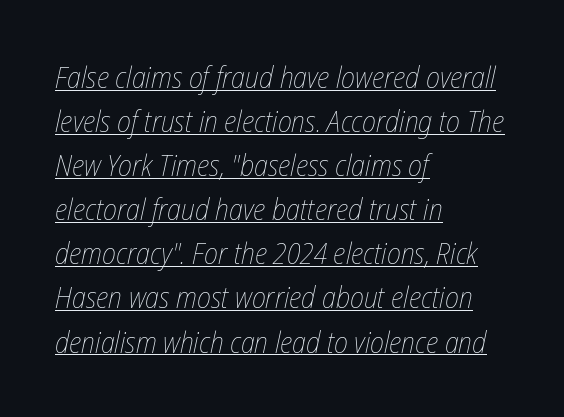
{"italic": "yes", "lean": "right", "slant_degrees": 12, "bold": "no", "weight": "thin", "width": "condensed", "stroke_contrast": "low", "x_height": "medium", "monospaced": "no", "underline": "yes", "align": "left", "line_spacing": "normal", "line_spacing_ratio": 1.47, "letter_spacing": "normal", "letter_spacing_em": 0.0, "glyph_px": 30}
